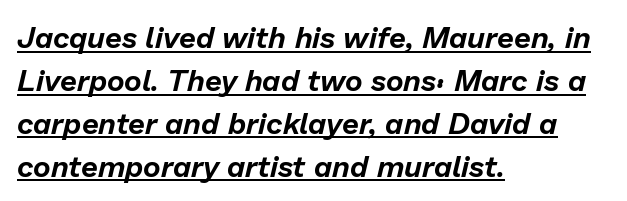
{"italic": "yes", "lean": "right", "slant_degrees": 13, "width": "normal", "stroke_contrast": "low", "x_height": "medium", "monospaced": "no", "underline": "yes", "align": "left", "line_spacing": "normal", "line_spacing_ratio": 1.43, "letter_spacing": "normal", "letter_spacing_em": 0.0, "glyph_px": 30}
